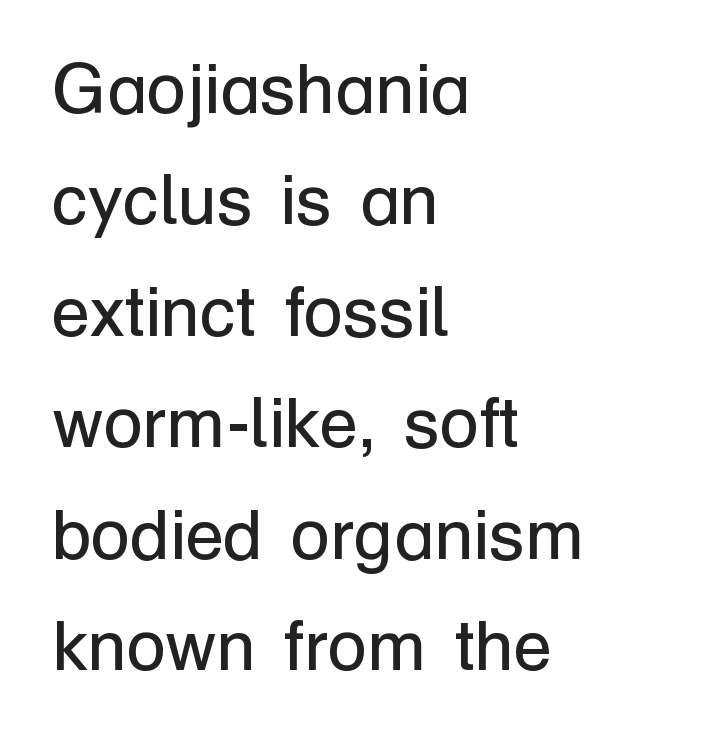
Q: Is the text bold? A: No.
Q: Is the text italic (slanted)? A: No, it is upright.
Q: Is the typeface a serif or a sans-serif typeface? A: Sans-serif.
Q: Is the text underlined? A: No.
Q: How is the paragraph aligned? A: Left-aligned.
Q: Is the spacing between letters normal or unusually wide? A: Normal.
Q: Is the spacing between lines tight, normal or loose? A: Normal.
Q: Width (condensed, normal, or wide)? A: Normal.
Q: Stroke contrast? A: Low.
Q: x-height? A: Medium.
Q: Monospaced? A: No.
